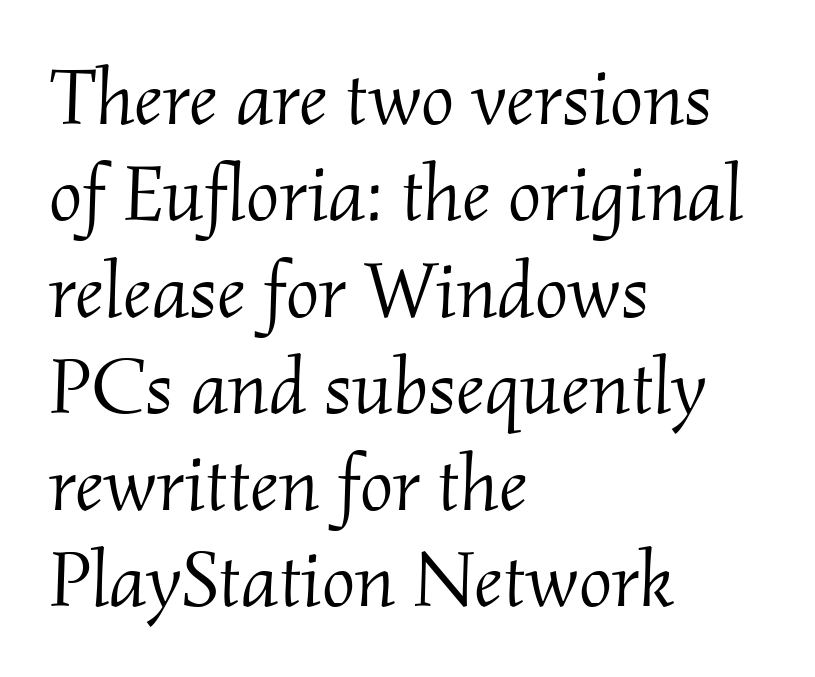
{"serif": "yes", "italic": "yes", "lean": "right", "slant_degrees": 2, "bold": "no", "weight": "light", "width": "normal", "stroke_contrast": "medium", "x_height": "small", "monospaced": "no", "underline": "no", "align": "left", "line_spacing_ratio": 1.22, "letter_spacing": "normal", "letter_spacing_em": 0.0, "glyph_px": 79}
